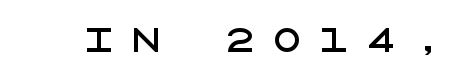
{"serif": "no", "italic": "no", "width": "normal", "stroke_contrast": "low", "x_height": "large", "underline": "no", "letter_spacing": "wide", "letter_spacing_em": 0.47, "glyph_px": 32}
